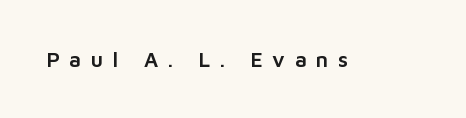
The image shows 21 px text type, upright; set unusually wide letter spacing (+0.46 em), not underlined.
